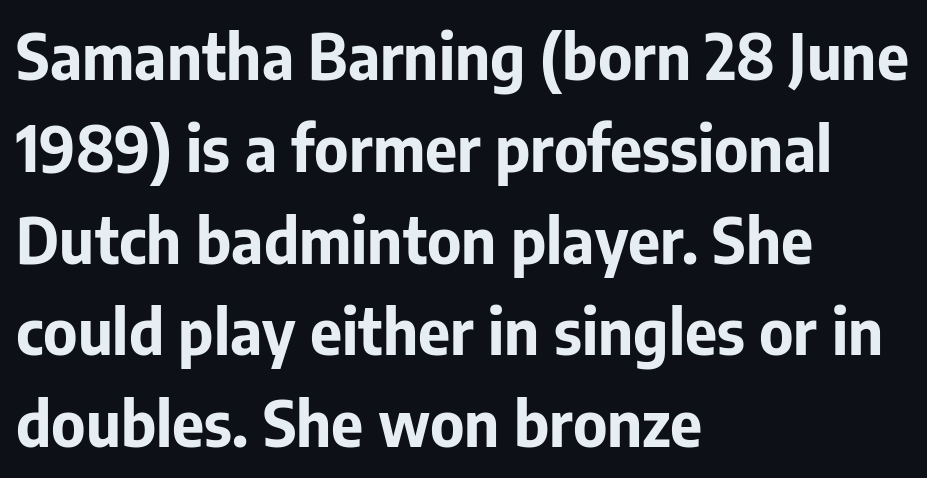
Q: Is the text bold? A: Yes.
Q: Is the text italic (slanted)? A: No, it is upright.
Q: Is the typeface a serif or a sans-serif typeface? A: Sans-serif.
Q: Is the text underlined? A: No.
Q: How is the paragraph aligned? A: Left-aligned.
Q: Is the spacing between letters normal or unusually wide? A: Normal.
Q: Is the spacing between lines tight, normal or loose? A: Normal.
Q: Width (condensed, normal, or wide)? A: Normal.
Q: Stroke contrast? A: Low.
Q: x-height? A: Medium.
Q: Monospaced? A: No.
